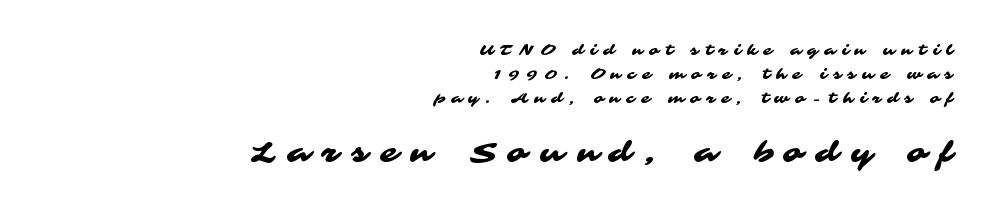
Q: Is the typeface a serif or a sans-serif typeface? A: Sans-serif.
Q: Is the text underlined? A: No.
Q: How is the paragraph aligned? A: Right-aligned.
Q: Is the spacing between letters normal or unusually wide? A: Unusually wide.
Q: Is the spacing between lines tight, normal or loose? A: Normal.
Q: Which block of text is set in a larger size, the first (top) or the second (bottom)? A: The second (bottom) one.
Q: Width (condensed, normal, or wide)? A: Wide.
Q: Stroke contrast? A: Medium.
Q: x-height? A: Medium.
Q: Monospaced? A: No.
